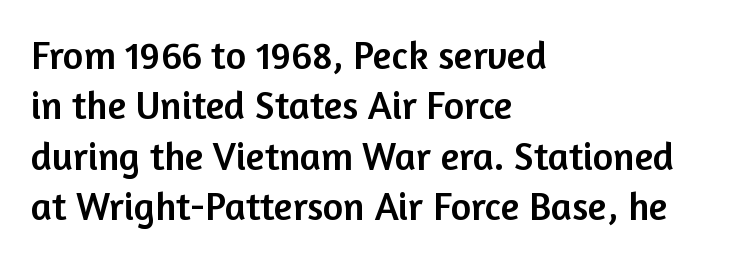
The image shows 39 px sans-serif type, upright; set left-aligned, normal line spacing (1.29x), normal letter spacing, not underlined; low stroke contrast and a medium x-height.
